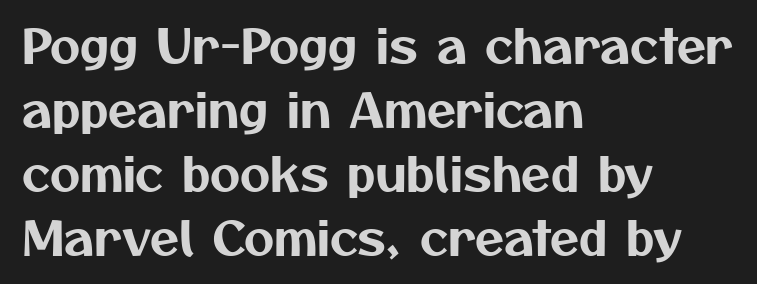
Reading down the block, your eye returns to a fixed left position each line. Character widths vary here, with narrow letters taking less room than wide ones. Letterform terminals end flat and unadorned throughout the passage. Decoration check: the copy has no underline. There is no visible air inserted between adjacent glyphs.
